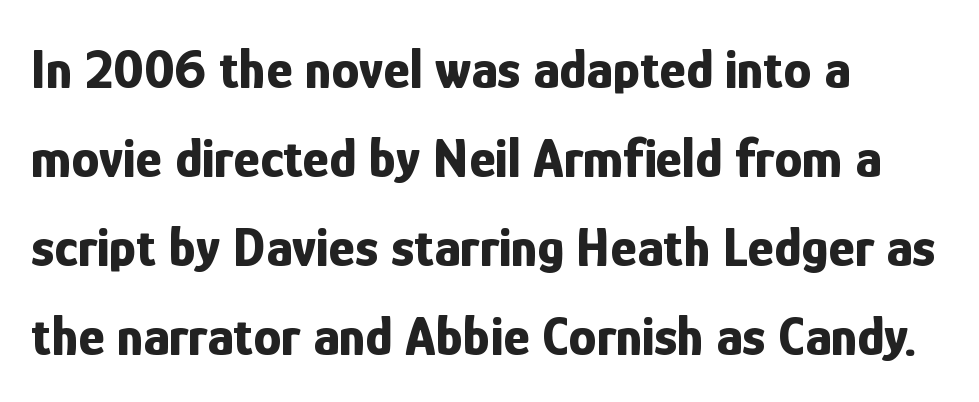
The letters advance in unequal steps, a hallmark of proportional type. The text was rendered using a sans face with plain stroke endings. Thick stems and heavy bowls — unmistakably bold. There is no visible air inserted between adjacent glyphs. Just letters on the line, the space beneath them empty. A student would call this left alignment; a typographer would say flush left, rag right.
